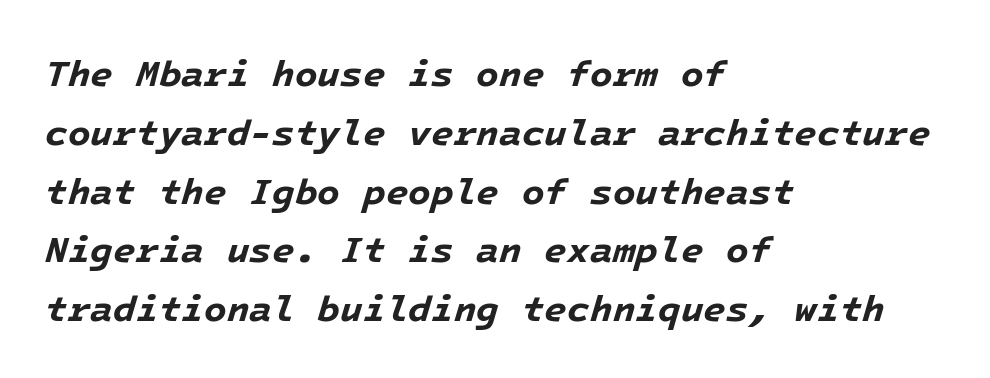
Q: Is the text bold? A: Yes.
Q: Is the text italic (slanted)? A: Yes, it leans right by about 16 degrees.
Q: Is the text underlined? A: No.
Q: How is the paragraph aligned? A: Left-aligned.
Q: Is the spacing between letters normal or unusually wide? A: Normal.
Q: Is the spacing between lines tight, normal or loose? A: Normal.
Q: Width (condensed, normal, or wide)? A: Normal.
Q: Stroke contrast? A: Low.
Q: x-height? A: Medium.
